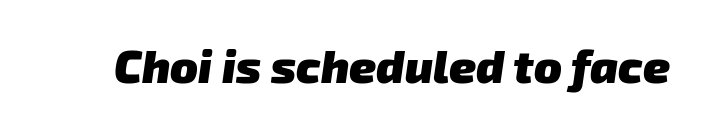
Letters rest on an invisible, unmarked baseline. Typesetter's note: full bold, strokes at maximum text heaviness. Varying glyph widths throughout — classic text-font behaviour. Short note: letters normally spaced. To sum up the face: it is a sans, with no serifs.
